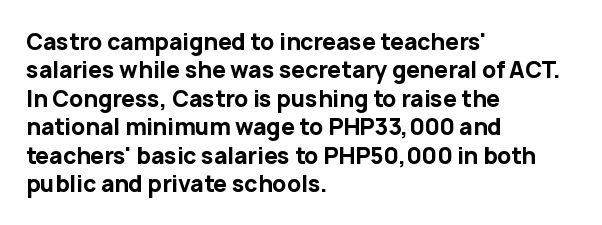
This is the regular roman posture of the typeface. The lines in this sample share a left origin and differ only in where they stop. Standard letterfit; no display-style spreading of the glyphs. Heavy-handed strokes throughout: this text is bold. The space directly below the letters is spotless.
